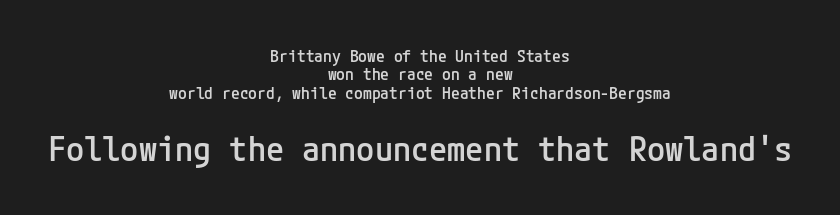
The image shows 33 px semibold sans-serif type, upright; set centered, tight line spacing (1.15x), normal letter spacing, not underlined; the second (bottom) block is 2.06x larger; low stroke contrast and a medium x-height.
